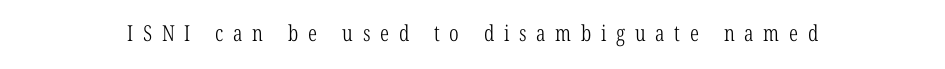
There is plenty of visible air inserted between adjacent glyphs. The typesetting does not lean heavy: it is not bold. Words float on clear page, feet unadorned.
